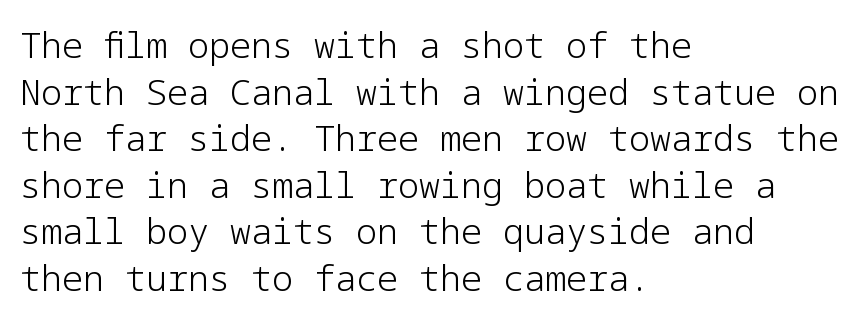
A clean baseline with only descenders dipping below it. The letters stand upright; this is a roman face. Ink coverage per letter is moderate at most. Rows of type keep a routine distance in the vertical direction. How are the letters spaced? Ordinarily, with no added tracking. Caption: multi-line text, flush left, ragged right.
